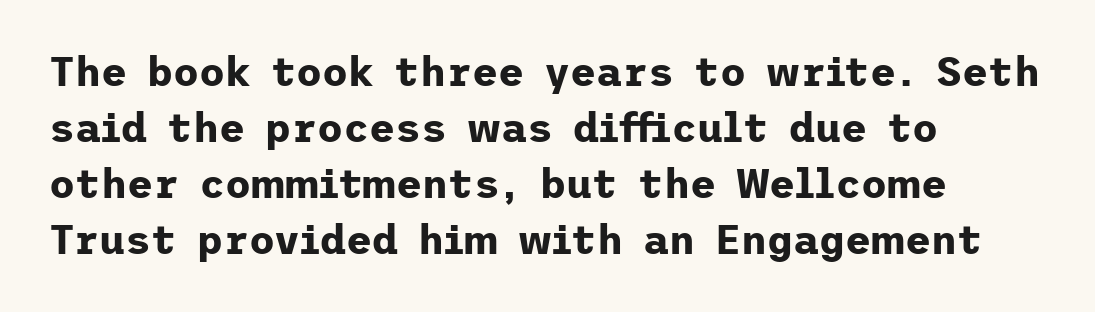
The image shows 40 px bold sans-serif type, upright; set left-aligned, normal line spacing (1.4x), normal letter spacing, not underlined; low stroke contrast and a medium x-height.
